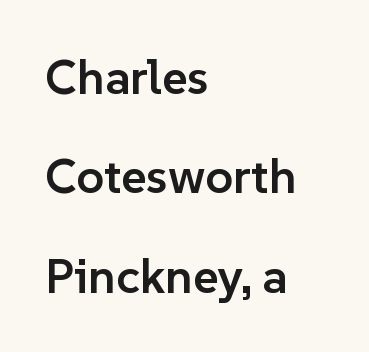
Q: Is the text bold? A: Semi-bold.
Q: Is the text italic (slanted)? A: No, it is upright.
Q: Is the typeface a serif or a sans-serif typeface? A: Sans-serif.
Q: Is the text underlined? A: No.
Q: How is the paragraph aligned? A: Left-aligned.
Q: Is the spacing between letters normal or unusually wide? A: Normal.
Q: Is the spacing between lines tight, normal or loose? A: Loose.
Q: Width (condensed, normal, or wide)? A: Normal.
Q: Stroke contrast? A: Low.
Q: x-height? A: Medium.
Q: Monospaced? A: No.
